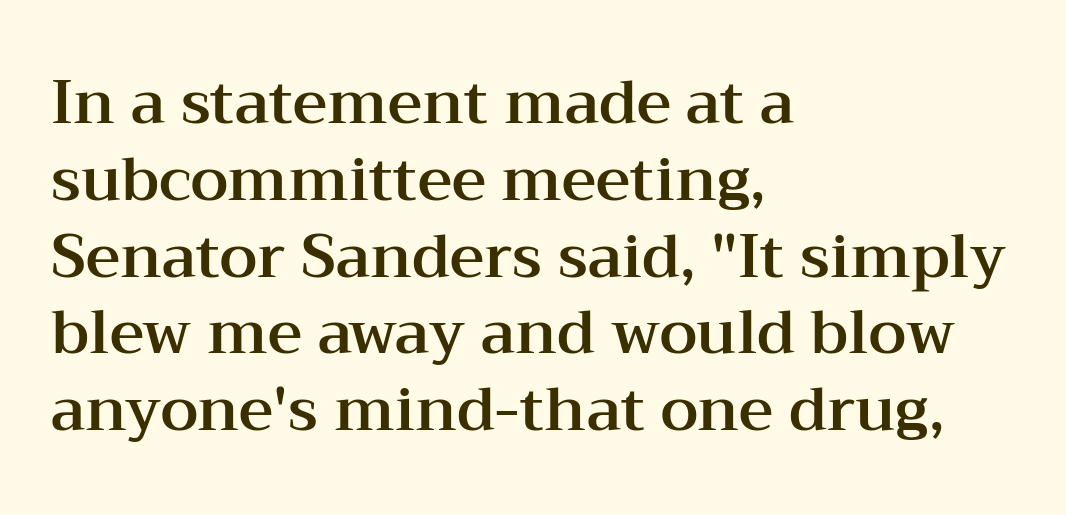
Q: Is the text italic (slanted)? A: No, it is upright.
Q: Is the typeface a serif or a sans-serif typeface? A: Serif.
Q: Is the text underlined? A: No.
Q: How is the paragraph aligned? A: Left-aligned.
Q: Is the spacing between letters normal or unusually wide? A: Normal.
Q: Is the spacing between lines tight, normal or loose? A: Normal.
Q: Width (condensed, normal, or wide)? A: Wide.
Q: Stroke contrast? A: Medium.
Q: x-height? A: Medium.
Q: Monospaced? A: No.
